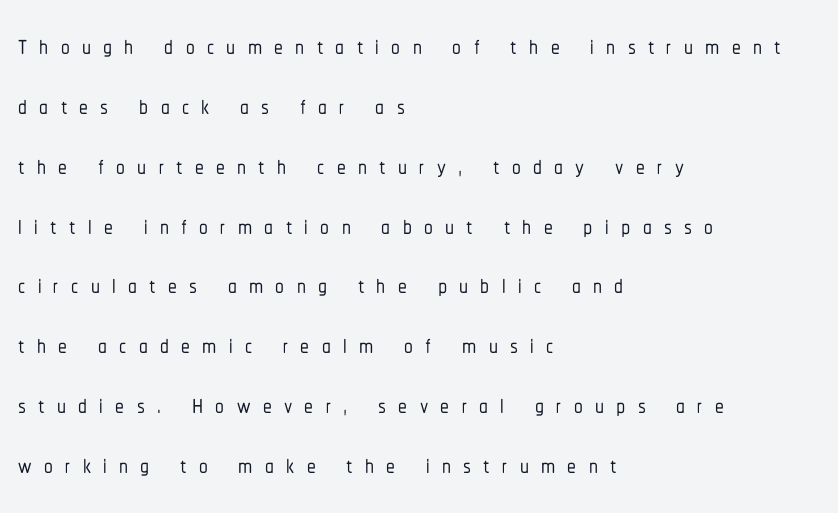
{"serif": "no", "italic": "no", "width": "condensed", "stroke_contrast": "low", "x_height": "medium", "monospaced": "no", "underline": "no", "align": "left", "line_spacing_ratio": 1.71, "letter_spacing": "wide", "letter_spacing_em": 0.35, "glyph_px": 35}
